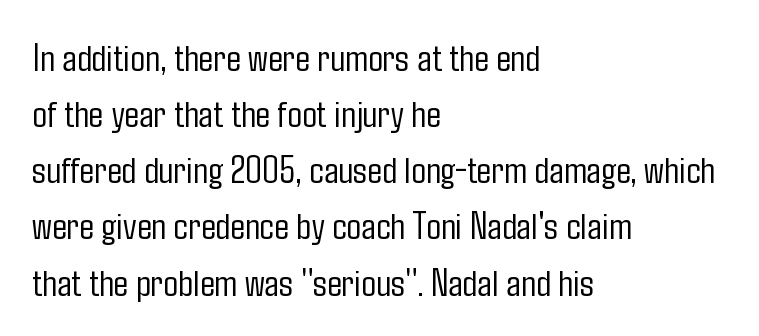
The typesetter chose a ragged-right arrangement here. Honestly, there is no underline to notice here at all. The text was rendered using a sans face with plain stroke endings. Evenly set lines give the paragraph a standard silhouette. The cut favours lightness, reaching ordinary text weight at its darkest.
